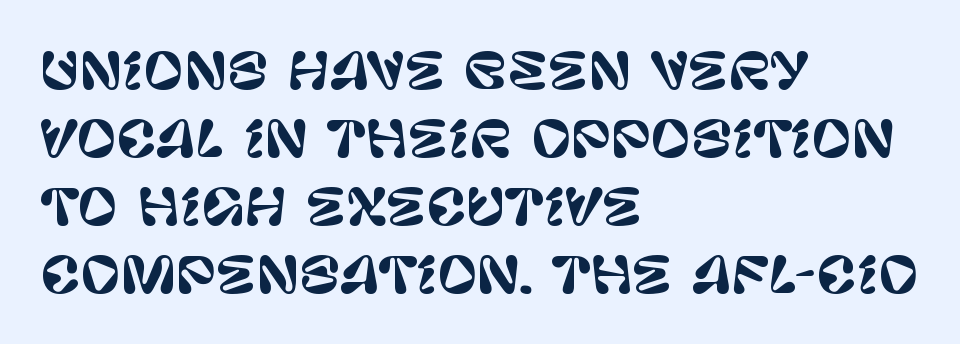
Glance below the letters and you will spot only blank space. Nobody touched the tracking dial on this one. The lines in this sample share a left origin and differ only in where they stop. Successive baselines arrive at the customary interval.
